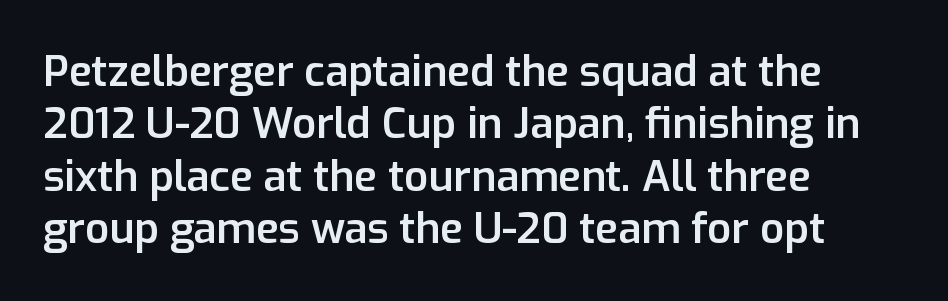
The image shows 42 px semibold sans-serif type, upright; set left-aligned, normal line spacing (1.25x), normal letter spacing, not underlined; low stroke contrast and a medium x-height.
